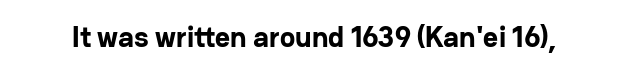
Every stem runs plumb, perpendicular to the baseline. The letters carry no serifs — their stems end cleanly without finishing strokes. The rendering uses natural spacing where letterforms have individual widths. Typographic density is high because the face is bold. Characters follow at the spacing the type designer built in. Any mark beneath the type? The region is blank.
